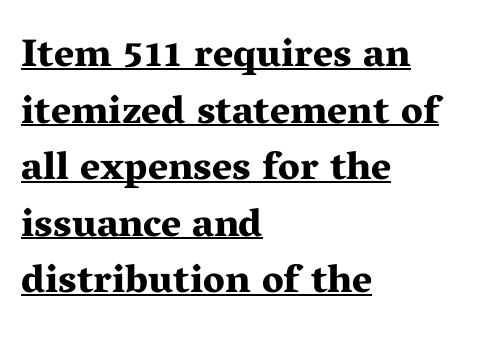
The text was rendered using a seriffed face with decorative stroke endings. The face used here appears with an underline applied. Reading down the block, your eye returns to a fixed left position each line. Vertical spacing — default. A roman cut, with each character standing at attention.
